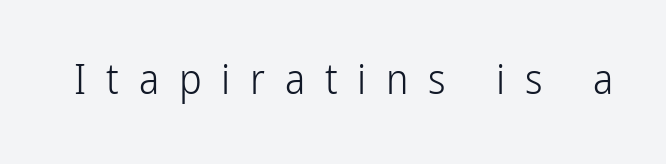
The image shows 42 px light, condensed sans-serif type, upright; set unusually wide letter spacing (+0.47 em), not underlined; low stroke contrast and a medium x-height.
